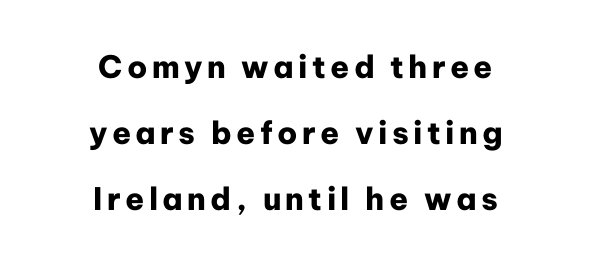
Is the type bold? Yes — the strokes are clearly thick and heavy. Observe the absence of serifs on each vertical stroke in this sample. The letters stand straight up with perfectly vertical stems. The letters advance in unequal steps, a hallmark of proportional type. Layout note: lines centered.
